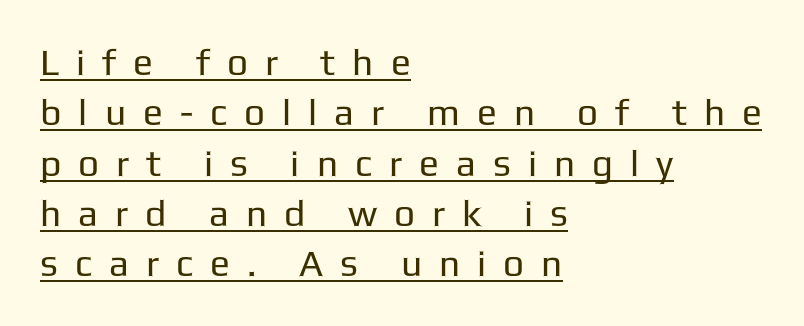
Does a line run under the words? Yes, clearly. In terms of posture, this sample is upright. The rendering uses natural spacing where letterforms have individual widths. Interline gaps are of average width in this sample. Are there feet on the stems? There aren't — it's a sans.
